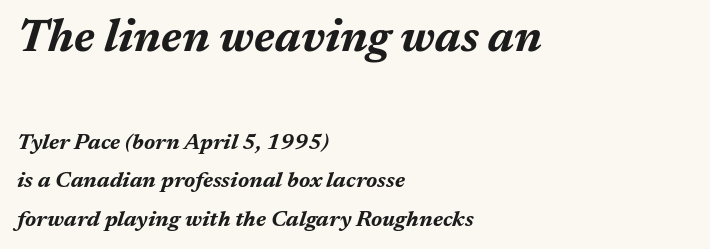
Notice how the stems are inclined rather than vertical — that's the hallmark of italics. Tracking here is standard; glyphs follow each other at the usual distance. The typesetting leans heavy: a genuine bold. Which margin do the lines hug? The left one — the right edge is uneven. These lines are rendered in a variable-pitch font. The space beneath each line is pristine and unruled.
